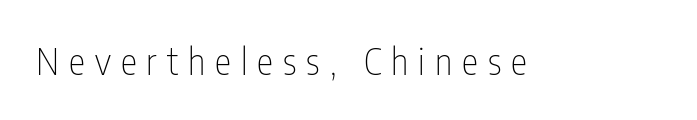
Q: Is the text bold? A: No.
Q: Is the text italic (slanted)? A: No, it is upright.
Q: Is the typeface a serif or a sans-serif typeface? A: Sans-serif.
Q: Is the text underlined? A: No.
Q: Is the spacing between letters normal or unusually wide? A: Unusually wide.
Q: Width (condensed, normal, or wide)? A: Condensed.
Q: Stroke contrast? A: Low.
Q: x-height? A: Medium.
Q: Monospaced? A: No.
